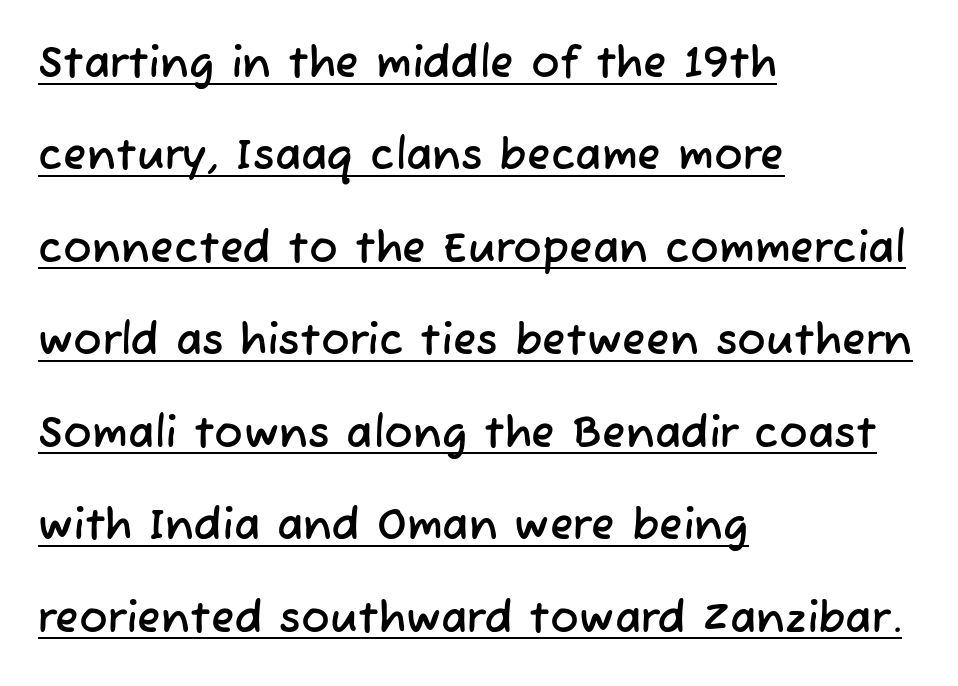
Serif or sans? Sans — the stroke terminals are bare. Observe the ordinary spacing: letters are neighbours, not strangers. The passage shown is typed in a proportional face where columns would drift. Caption: lettering with a line underneath. The passage shown stacks its lines with a broad gap.
